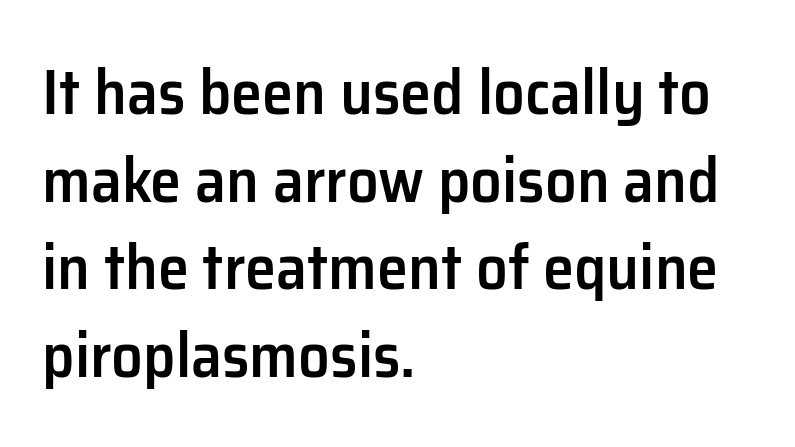
Q: Is the text bold? A: Semi-bold.
Q: Is the text italic (slanted)? A: No, it is upright.
Q: Is the typeface a serif or a sans-serif typeface? A: Sans-serif.
Q: Is the text underlined? A: No.
Q: How is the paragraph aligned? A: Left-aligned.
Q: Is the spacing between letters normal or unusually wide? A: Normal.
Q: Is the spacing between lines tight, normal or loose? A: Normal.
Q: Width (condensed, normal, or wide)? A: Normal.
Q: Stroke contrast? A: Low.
Q: x-height? A: Medium.
Q: Monospaced? A: No.
